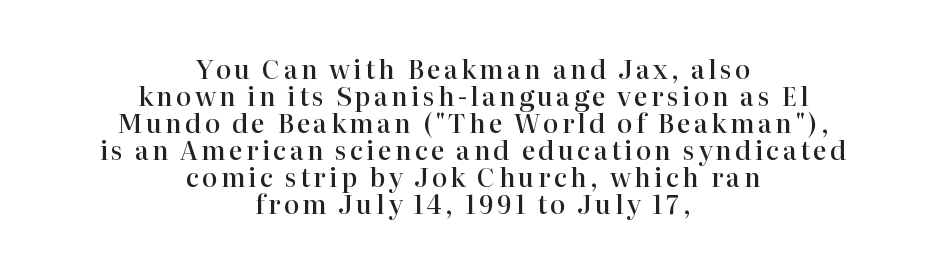
The image shows 26 px text type, upright; set centered, tight line spacing (1.04x), not underlined.
